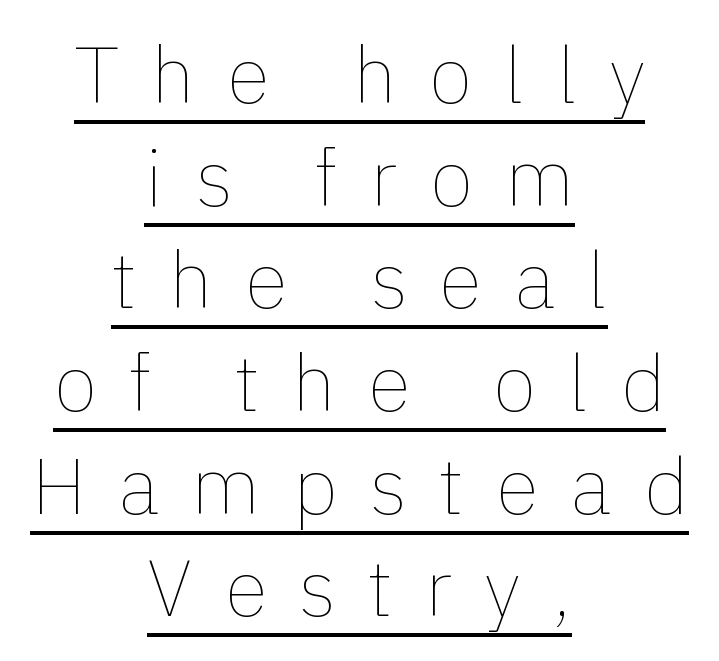
The image shows 79 px thin type, upright; set centered, normal line spacing (1.3x), unusually wide letter spacing (+0.41 em), underlined; a medium x-height.
